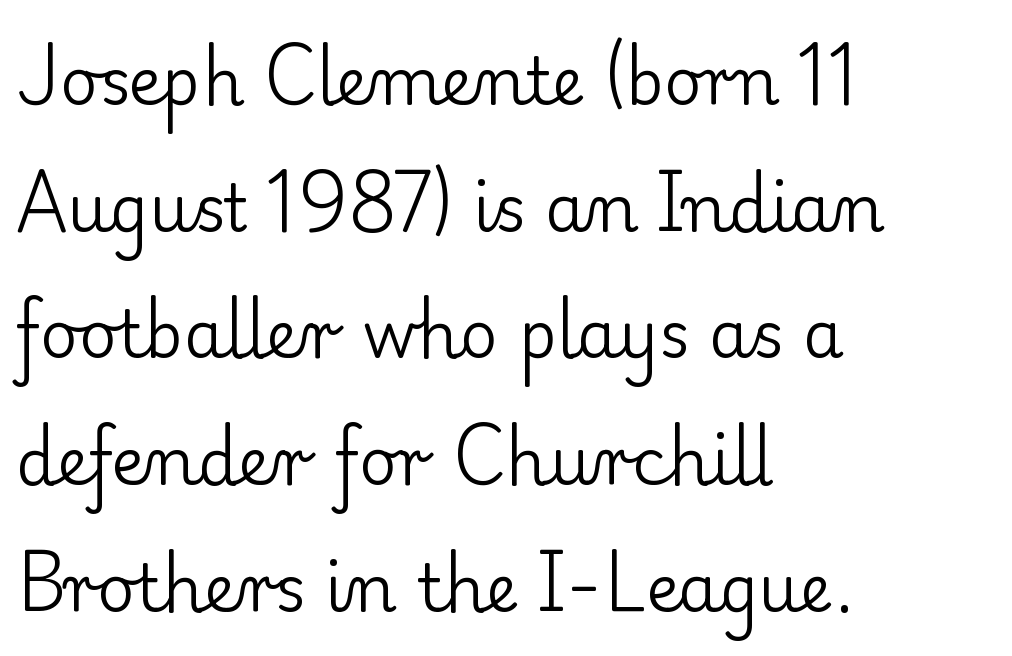
{"serif": "yes", "italic": "no", "bold": "no", "weight": "regular", "width": "normal", "stroke_contrast": "low", "x_height": "small", "monospaced": "no", "underline": "no", "align": "left", "line_spacing": "loose", "line_spacing_ratio": 1.95, "letter_spacing": "normal", "letter_spacing_em": 0.0, "glyph_px": 65}
